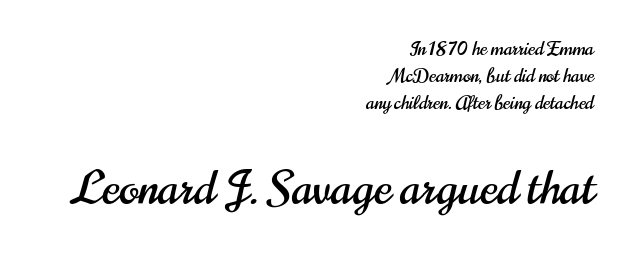
Beneath every word, the page is bare. Is the block centered? No — it sits flush against the right margin. The rows are spaced the way most documents space them. Block two is the big one; block one sits smaller above it.
